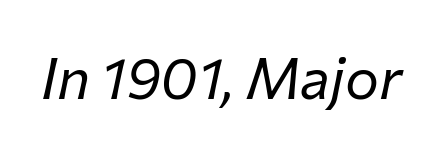
Default kerning and tracking; the words read as compact shapes. The weight would be labelled regular, book, light, or lighter still. The glyphs are unaccompanied by any horizontal stroke below them. Here the designer chose a conventional face with non-uniform glyph widths. The face used here has a pronounced slope to its letters.
